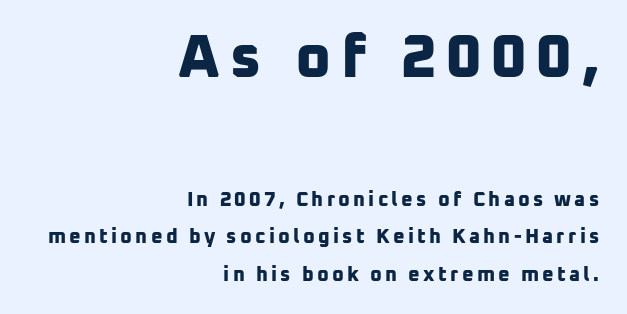
Q: Is the text bold? A: Yes.
Q: Is the typeface a serif or a sans-serif typeface? A: Sans-serif.
Q: Is the text underlined? A: No.
Q: How is the paragraph aligned? A: Right-aligned.
Q: Which block of text is set in a larger size, the first (top) or the second (bottom)? A: The first (top) one.
Q: Width (condensed, normal, or wide)? A: Normal.
Q: Stroke contrast? A: Low.
Q: x-height? A: Medium.
Q: Monospaced? A: No.
